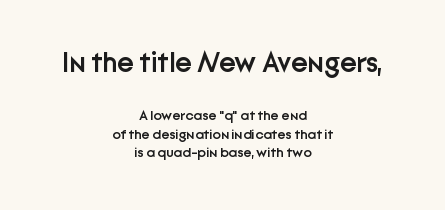
The image shows 28 px semibold sans-serif type, upright; set centered, normal line spacing (1.32x), normal letter spacing, not underlined; the first (top) block is 2.0x larger; low stroke contrast and a medium x-height.
